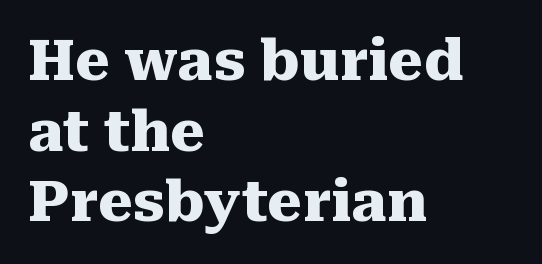
Q: Is the text bold? A: Yes.
Q: Is the text italic (slanted)? A: No, it is upright.
Q: Is the typeface a serif or a sans-serif typeface? A: Serif.
Q: Is the text underlined? A: No.
Q: How is the paragraph aligned? A: Left-aligned.
Q: Is the spacing between letters normal or unusually wide? A: Normal.
Q: Is the spacing between lines tight, normal or loose? A: Normal.
Q: Width (condensed, normal, or wide)? A: Normal.
Q: Stroke contrast? A: Medium.
Q: x-height? A: Medium.
Q: Monospaced? A: No.
